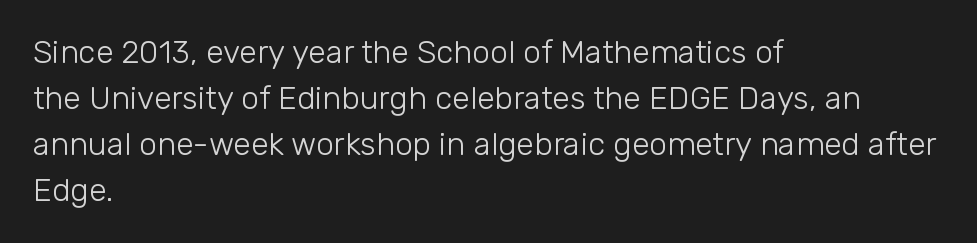
{"serif": "no", "italic": "no", "bold": "no", "weight": "light", "width": "normal", "stroke_contrast": "low", "x_height": "medium", "monospaced": "no", "underline": "no", "align": "left", "line_spacing": "normal", "line_spacing_ratio": 1.44, "letter_spacing": "normal", "letter_spacing_em": 0.0, "glyph_px": 32}
